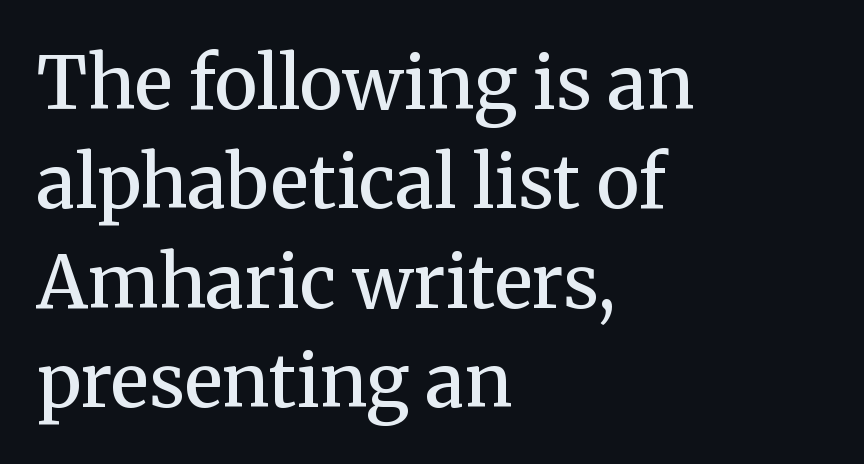
Q: Is the text bold? A: Semi-bold.
Q: Is the text italic (slanted)? A: No, it is upright.
Q: Is the typeface a serif or a sans-serif typeface? A: Serif.
Q: Is the text underlined? A: No.
Q: How is the paragraph aligned? A: Left-aligned.
Q: Is the spacing between letters normal or unusually wide? A: Normal.
Q: Is the spacing between lines tight, normal or loose? A: Normal.
Q: Width (condensed, normal, or wide)? A: Normal.
Q: Stroke contrast? A: Medium.
Q: x-height? A: Medium.
Q: Monospaced? A: No.
